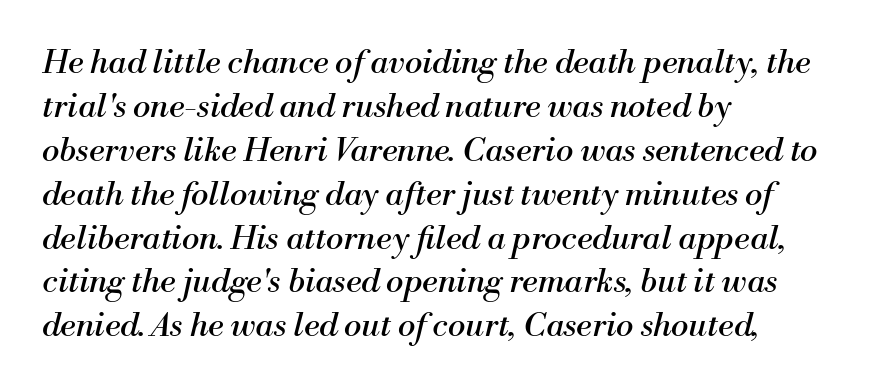
Check under the words: just untouched page. Line starts are locked; line ends wander. You could call the tracking neutral — neither tight nor loose. Compared with a typical body face, this is equally light or lighter still. One glance says typical: line gaps are just what's usual.
